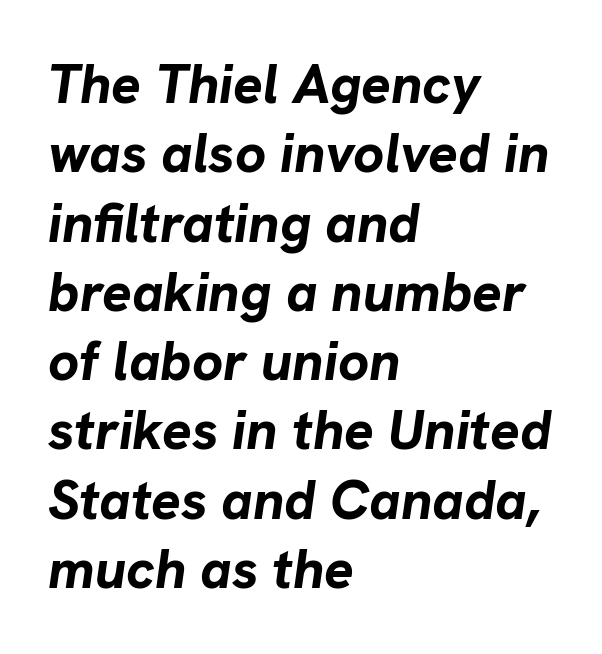
Look at the tracking — it's just the regular setting, nothing added. A typesetter would call this proportional, since set widths differ per character. Every letter is thick-stroked: bold, no question. The passage is arranged the way most books set body copy — flush left. The passage shown leans; its letterforms are oblique. This block has exactly the height ordinary leading produces.
